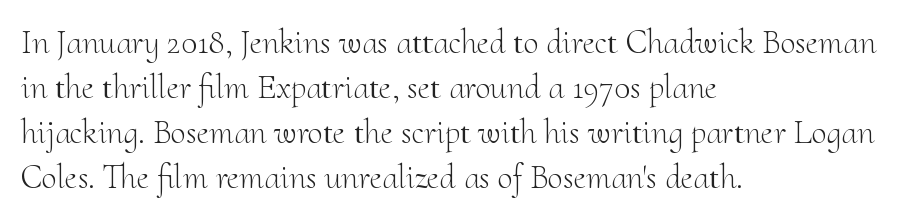
The image shows 34 px light serif type, upright; set left-aligned, normal line spacing (1.32x), normal letter spacing, not underlined; medium stroke contrast and a small x-height.
